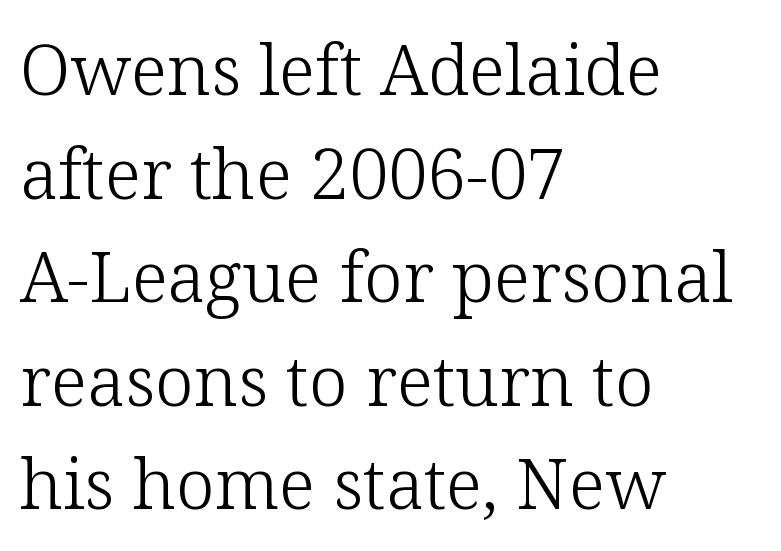
Q: Is the text bold? A: No.
Q: Is the text italic (slanted)? A: No, it is upright.
Q: Is the typeface a serif or a sans-serif typeface? A: Serif.
Q: Is the text underlined? A: No.
Q: How is the paragraph aligned? A: Left-aligned.
Q: Is the spacing between letters normal or unusually wide? A: Normal.
Q: Is the spacing between lines tight, normal or loose? A: Normal.
Q: Width (condensed, normal, or wide)? A: Normal.
Q: Stroke contrast? A: Low.
Q: x-height? A: Medium.
Q: Monospaced? A: No.
